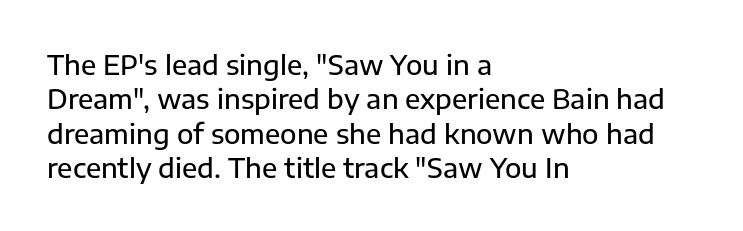
The image shows 27 px text type, upright; set left-aligned, normal line spacing (1.27x), normal letter spacing, not underlined.
